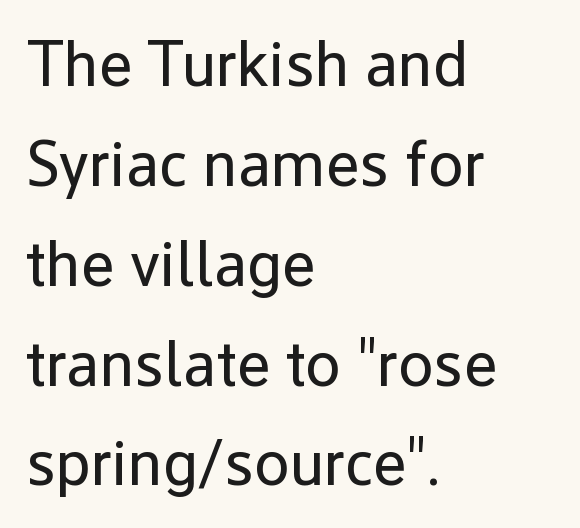
The image shows 64 px regular-weight sans-serif type, upright; set left-aligned, normal line spacing (1.56x), normal letter spacing, not underlined; low stroke contrast and a medium x-height.
